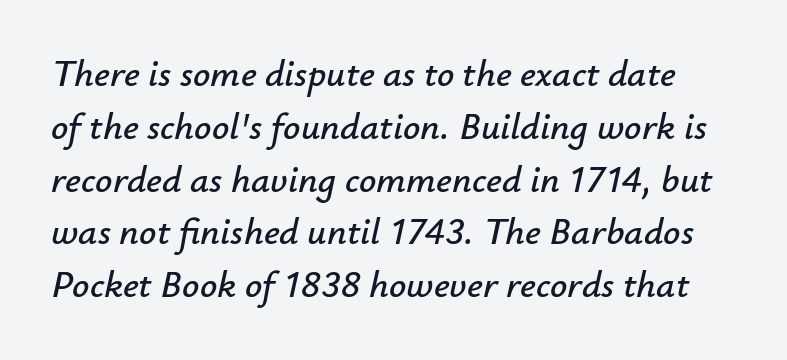
{"italic": "yes", "lean": "right", "slant_degrees": 12, "width": "normal", "stroke_contrast": "low", "x_height": "small", "monospaced": "no", "underline": "no", "line_spacing": "normal", "line_spacing_ratio": 1.39, "letter_spacing": "normal", "letter_spacing_em": 0.0, "glyph_px": 38}
